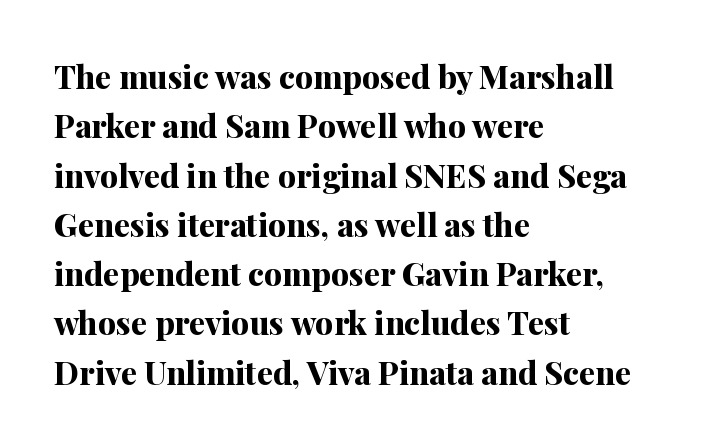
{"serif": "yes", "italic": "no", "bold": "yes", "weight": "bold", "width": "normal", "stroke_contrast": "medium", "x_height": "medium", "monospaced": "no", "underline": "no", "align": "left", "line_spacing": "normal", "line_spacing_ratio": 1.54, "letter_spacing": "normal", "letter_spacing_em": 0.0, "glyph_px": 32}
